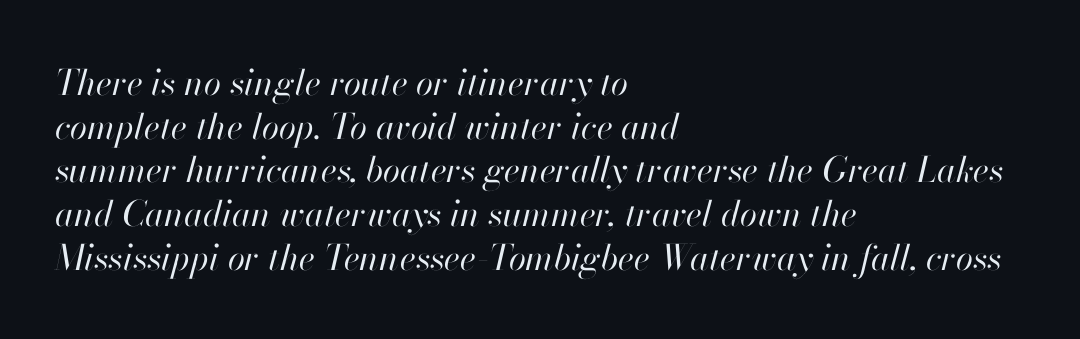
{"italic": "yes", "lean": "right", "slant_degrees": 13, "bold": "no", "weight": "regular", "width": "normal", "stroke_contrast": "high", "x_height": "small", "monospaced": "no", "underline": "no", "align": "left", "line_spacing": "normal", "line_spacing_ratio": 1.25, "letter_spacing": "normal", "letter_spacing_em": 0.0, "glyph_px": 35}
